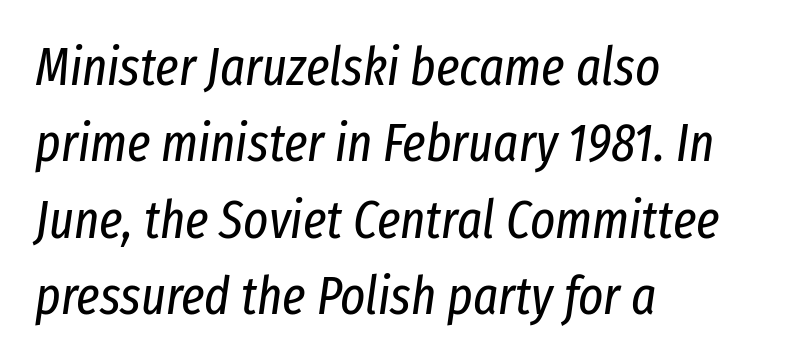
{"italic": "yes", "lean": "right", "slant_degrees": 8, "bold": "no", "weight": "regular", "width": "condensed", "stroke_contrast": "low", "x_height": "medium", "monospaced": "no", "underline": "no", "align": "left", "line_spacing": "normal", "line_spacing_ratio": 1.44, "letter_spacing": "normal", "letter_spacing_em": 0.0, "glyph_px": 53}
